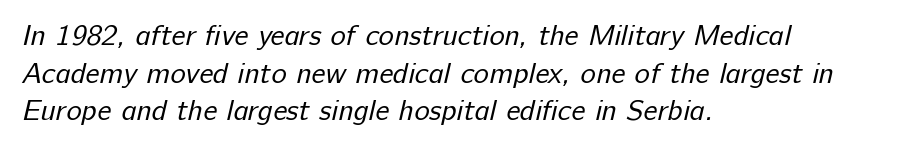
Q: Is the text bold? A: No.
Q: Is the typeface a serif or a sans-serif typeface? A: Sans-serif.
Q: Is the text underlined? A: No.
Q: How is the paragraph aligned? A: Left-aligned.
Q: Is the spacing between letters normal or unusually wide? A: Normal.
Q: Is the spacing between lines tight, normal or loose? A: Normal.
Q: Width (condensed, normal, or wide)? A: Normal.
Q: Stroke contrast? A: Low.
Q: x-height? A: Medium.
Q: Monospaced? A: No.
